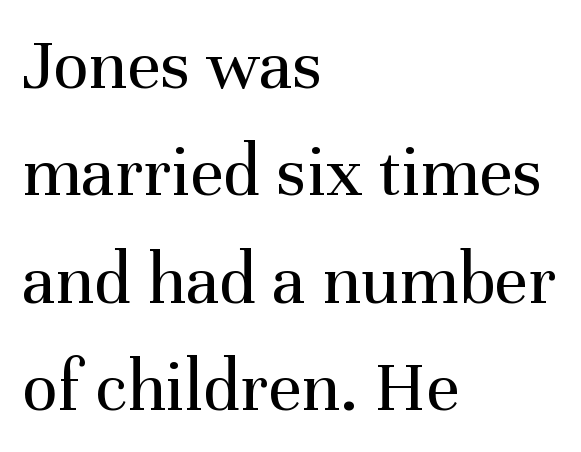
Q: Is the text bold? A: No.
Q: Is the text italic (slanted)? A: No, it is upright.
Q: Is the typeface a serif or a sans-serif typeface? A: Serif.
Q: Is the text underlined? A: No.
Q: How is the paragraph aligned? A: Left-aligned.
Q: Is the spacing between letters normal or unusually wide? A: Normal.
Q: Is the spacing between lines tight, normal or loose? A: Normal.
Q: Width (condensed, normal, or wide)? A: Normal.
Q: Stroke contrast? A: Medium.
Q: x-height? A: Medium.
Q: Monospaced? A: No.
